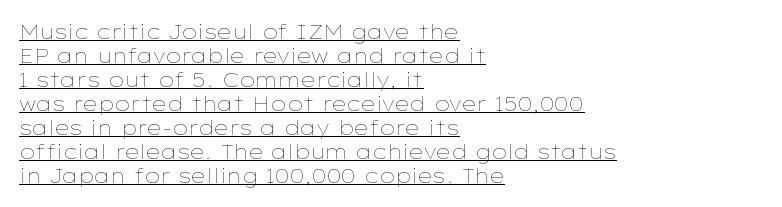
{"italic": "no", "bold": "no", "underline": "yes", "align": "left", "line_spacing_ratio": 1.2, "letter_spacing": "normal", "letter_spacing_em": 0.0, "glyph_px": 20}
